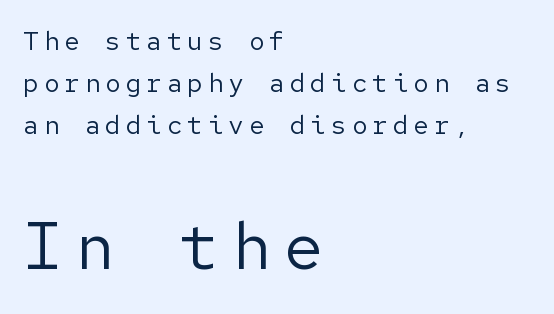
{"serif": "no", "italic": "no", "bold": "no", "weight": "regular", "width": "normal", "stroke_contrast": "low", "x_height": "medium", "underline": "no", "align": "left", "line_spacing": "normal", "line_spacing_ratio": 1.61, "larger_block": "second", "size_ratio": 2.54, "glyph_px": 66}
